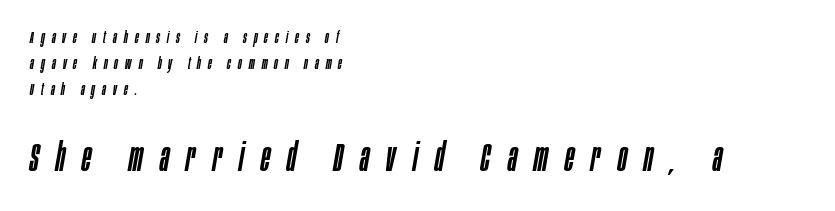
Q: Is the text italic (slanted)? A: Yes, it leans right by about 10 degrees.
Q: Is the text underlined? A: No.
Q: How is the paragraph aligned? A: Left-aligned.
Q: Is the spacing between letters normal or unusually wide? A: Unusually wide.
Q: Is the spacing between lines tight, normal or loose? A: Normal.
Q: Which block of text is set in a larger size, the first (top) or the second (bottom)? A: The second (bottom) one.
Q: Width (condensed, normal, or wide)? A: Condensed.
Q: Stroke contrast? A: Low.
Q: x-height? A: Large.
Q: Monospaced? A: No.
